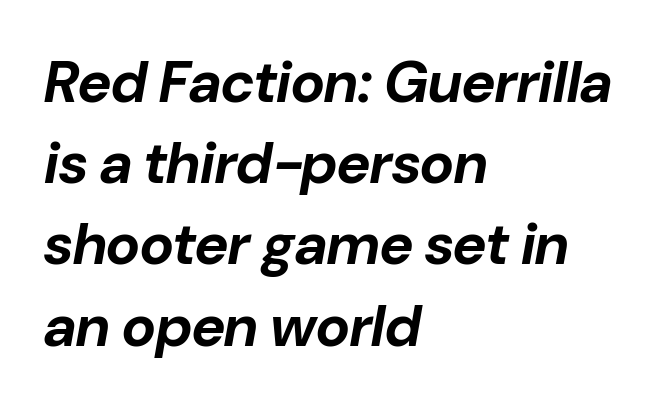
{"italic": "yes", "lean": "right", "slant_degrees": 10, "bold": "yes", "weight": "bold", "width": "normal", "stroke_contrast": "low", "x_height": "medium", "monospaced": "no", "underline": "no", "align": "left", "line_spacing": "normal", "line_spacing_ratio": 1.4, "letter_spacing": "normal", "letter_spacing_em": 0.0, "glyph_px": 58}
